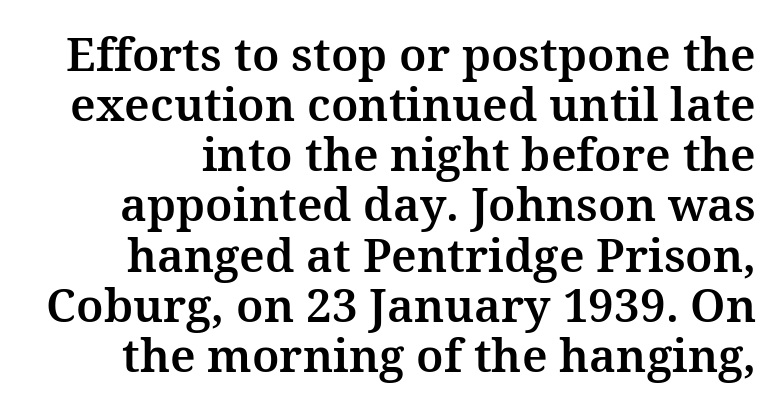
Q: Is the text italic (slanted)? A: No, it is upright.
Q: Is the typeface a serif or a sans-serif typeface? A: Serif.
Q: Is the text underlined? A: No.
Q: Is the spacing between letters normal or unusually wide? A: Normal.
Q: Is the spacing between lines tight, normal or loose? A: Tight.
Q: Width (condensed, normal, or wide)? A: Normal.
Q: Stroke contrast? A: Medium.
Q: x-height? A: Medium.
Q: Monospaced? A: No.
